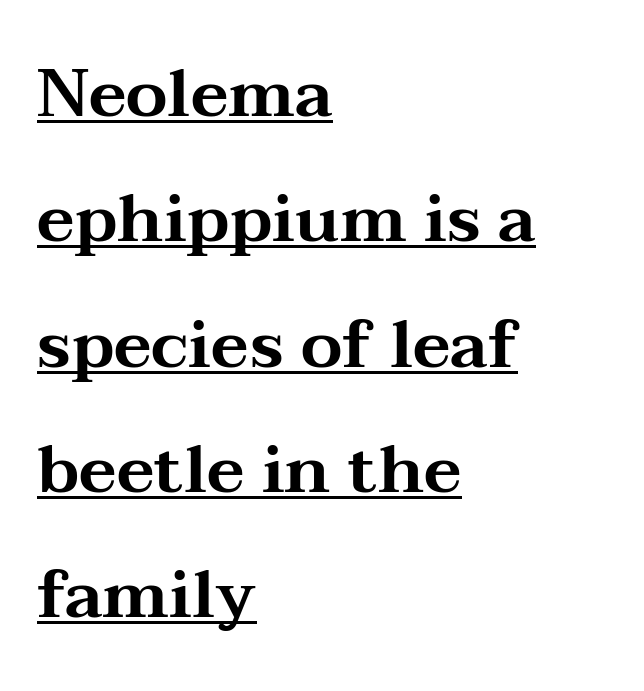
The image shows 67 px wide serif type, upright; set left-aligned, line spacing 1.87x, normal letter spacing, underlined; medium stroke contrast and a medium x-height.
